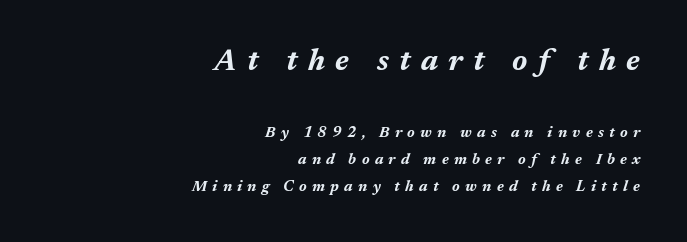
The image shows 30 px bold type, italic (leaning right); set right-aligned, line spacing 1.8x, unusually wide letter spacing (+0.35 em), not underlined; the first (top) block is 2.0x larger; medium stroke contrast and a medium x-height.
